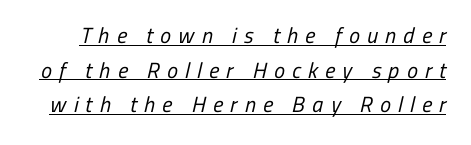
{"bold": "no", "underline": "yes", "line_spacing": "normal", "line_spacing_ratio": 1.57, "letter_spacing": "wide", "letter_spacing_em": 0.33, "glyph_px": 22}
